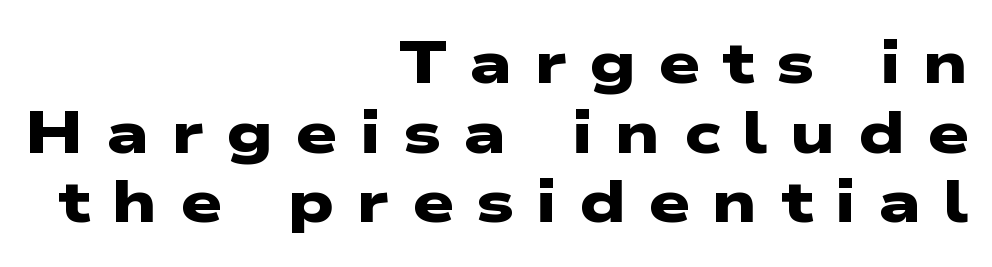
Q: Is the text bold? A: Yes.
Q: Is the typeface a serif or a sans-serif typeface? A: Sans-serif.
Q: Is the text underlined? A: No.
Q: How is the paragraph aligned? A: Right-aligned.
Q: Is the spacing between letters normal or unusually wide? A: Unusually wide.
Q: Width (condensed, normal, or wide)? A: Wide.
Q: Stroke contrast? A: Low.
Q: x-height? A: Medium.
Q: Monospaced? A: No.
